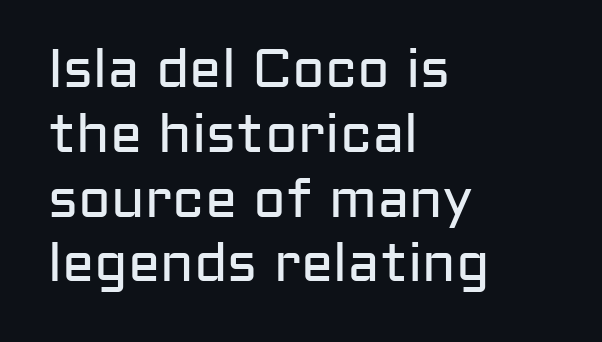
{"serif": "no", "italic": "no", "bold": "no", "weight": "regular", "width": "normal", "stroke_contrast": "low", "x_height": "medium", "monospaced": "no", "underline": "no", "align": "left", "line_spacing_ratio": 1.2, "letter_spacing": "normal", "letter_spacing_em": 0.0, "glyph_px": 54}
